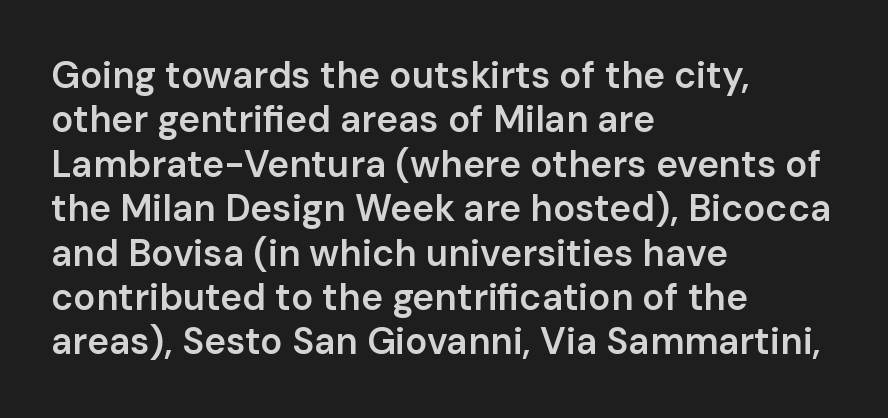
If you drew a line through each stem, it would be perfectly vertical. The type family on display is of the sans-serif kind. These lines are set flush left with a ragged right edge. This is moderately heavy type, rendered in semibold. Words appear dense and cohesive because spacing is normal.
